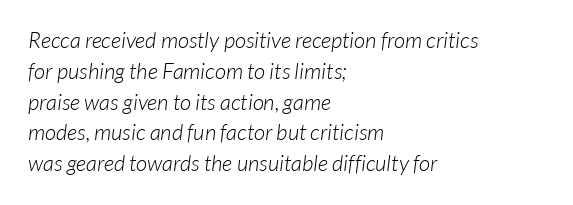
{"bold": "no", "underline": "no", "align": "left", "line_spacing": "normal", "line_spacing_ratio": 1.4, "letter_spacing": "normal", "letter_spacing_em": 0.0, "glyph_px": 22}
